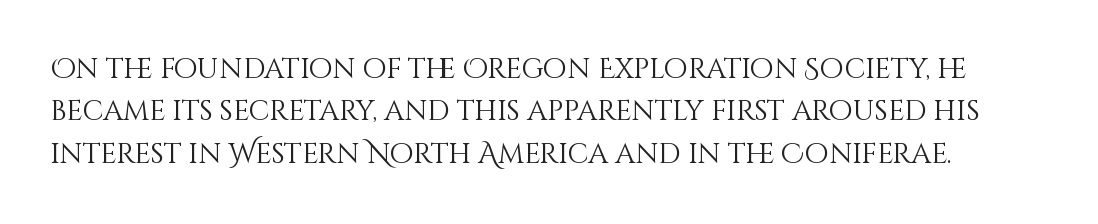
{"italic": "no", "bold": "no", "weight": "light", "width": "normal", "stroke_contrast": "medium", "x_height": "large", "monospaced": "no", "underline": "no", "line_spacing": "normal", "line_spacing_ratio": 1.51, "letter_spacing": "normal", "letter_spacing_em": 0.0, "glyph_px": 28}
